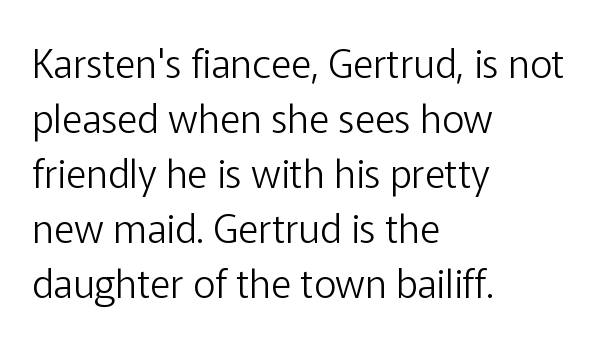
Q: Is the text bold? A: No.
Q: Is the text italic (slanted)? A: No, it is upright.
Q: Is the typeface a serif or a sans-serif typeface? A: Sans-serif.
Q: Is the text underlined? A: No.
Q: How is the paragraph aligned? A: Left-aligned.
Q: Is the spacing between letters normal or unusually wide? A: Normal.
Q: Is the spacing between lines tight, normal or loose? A: Normal.
Q: Width (condensed, normal, or wide)? A: Normal.
Q: Stroke contrast? A: Low.
Q: x-height? A: Medium.
Q: Monospaced? A: No.
